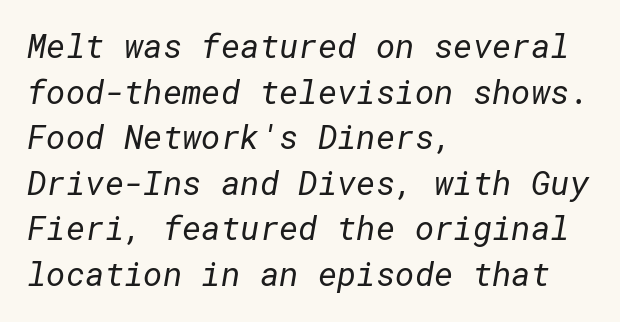
This sample keeps an unexceptional amount of space between lines. Caption: multi-line text, flush left, ragged right. Plain, unruled lines of type. No heavy texture on the line: the type isn't bold. Typographically, this falls in the sans-serif category.
